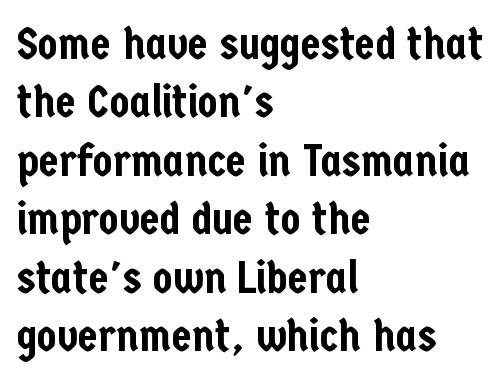
The image shows 46 px condensed sans-serif type, upright; set left-aligned, normal line spacing (1.27x), normal letter spacing, not underlined; low stroke contrast and a medium x-height.
